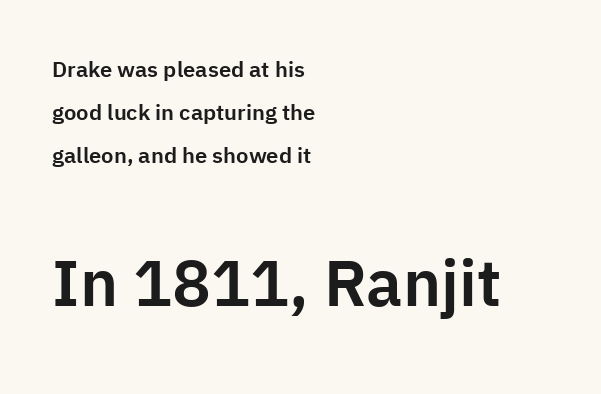
Alignment: flush left. Small over large — that's the arrangement of the two blocks here. Short note: letters normally spaced. A roman cut, with each character standing at attention.
